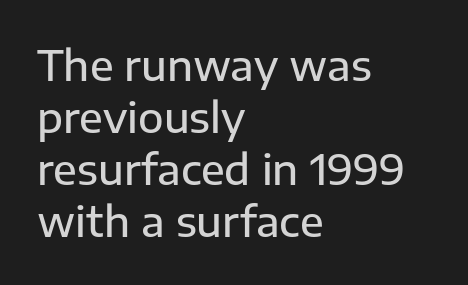
Q: Is the text italic (slanted)? A: No, it is upright.
Q: Is the typeface a serif or a sans-serif typeface? A: Sans-serif.
Q: Is the text underlined? A: No.
Q: How is the paragraph aligned? A: Left-aligned.
Q: Is the spacing between letters normal or unusually wide? A: Normal.
Q: Width (condensed, normal, or wide)? A: Normal.
Q: Stroke contrast? A: Low.
Q: x-height? A: Medium.
Q: Monospaced? A: No.
